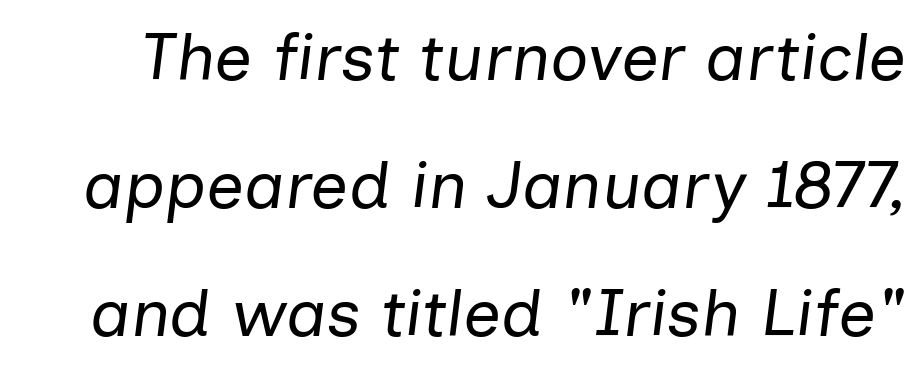
Is the type slanted? Yes — the strokes lean at a clear angle. Airy leading. Quick note: underline off. Nobody touched the tracking dial on this one. These lines are rendered in a variable-pitch font.
